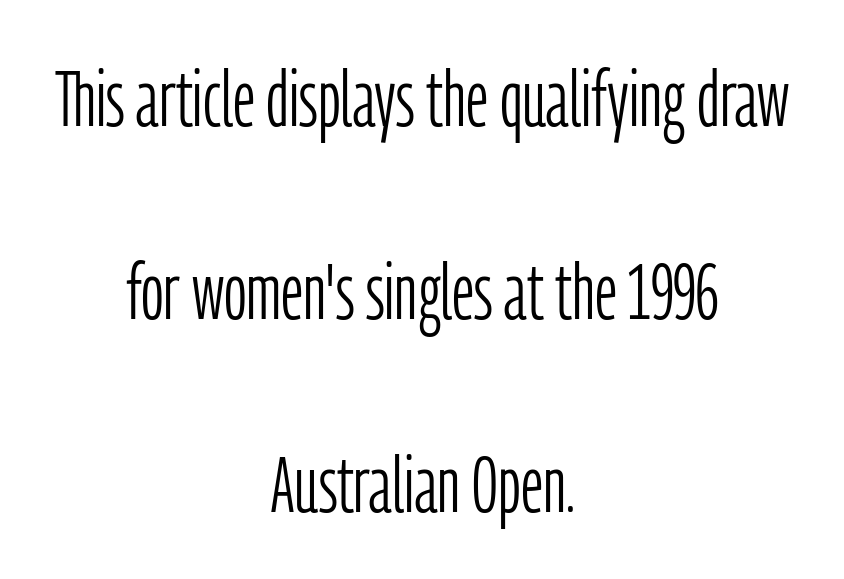
The image shows 79 px light, condensed sans-serif type, upright; set centered, loose line spacing (2.44x), normal letter spacing, not underlined; low stroke contrast and a medium x-height.
